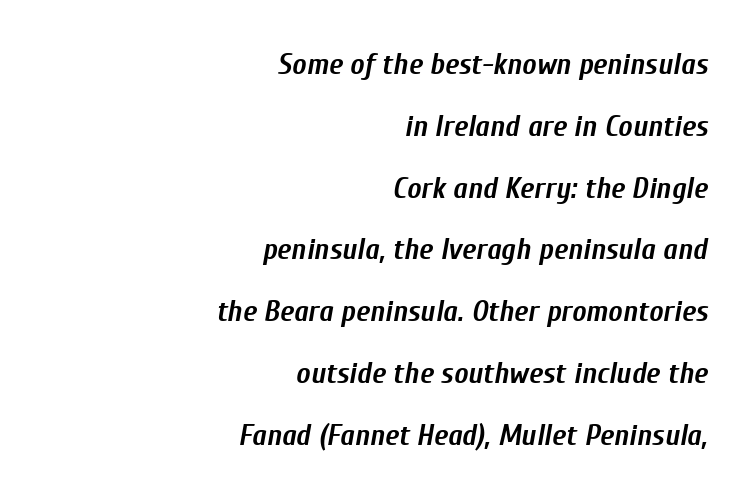
Q: Is the text bold? A: Yes.
Q: Is the text italic (slanted)? A: Yes, it leans right by about 10 degrees.
Q: Is the text underlined? A: No.
Q: How is the paragraph aligned? A: Right-aligned.
Q: Is the spacing between letters normal or unusually wide? A: Normal.
Q: Is the spacing between lines tight, normal or loose? A: Loose.
Q: Width (condensed, normal, or wide)? A: Condensed.
Q: Stroke contrast? A: Low.
Q: x-height? A: Medium.
Q: Monospaced? A: No.
